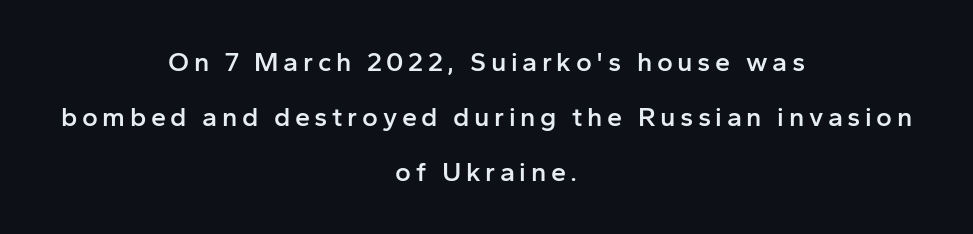
Ascenders rise straight up at ninety degrees. The glyphs have the mass of a demibold cut, below bold. This rendering uses center alignment, leaving both contours irregular but symmetric. If you measured baseline to baseline, you'd find a long distance.
